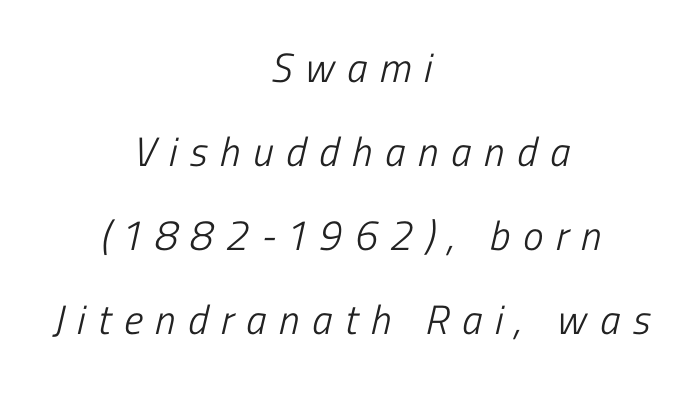
Q: Is the text bold? A: No.
Q: Is the typeface a serif or a sans-serif typeface? A: Sans-serif.
Q: Is the text underlined? A: No.
Q: How is the paragraph aligned? A: Centered.
Q: Is the spacing between letters normal or unusually wide? A: Unusually wide.
Q: Is the spacing between lines tight, normal or loose? A: Loose.
Q: Width (condensed, normal, or wide)? A: Condensed.
Q: Stroke contrast? A: Low.
Q: x-height? A: Medium.
Q: Monospaced? A: No.
